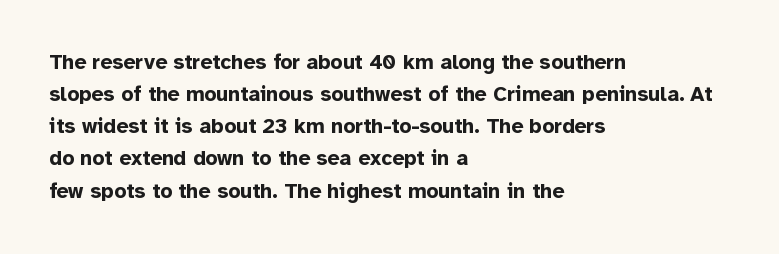
The image shows 21 px bold type, upright; set left-aligned, normal line spacing (1.53x), normal letter spacing, not underlined.
